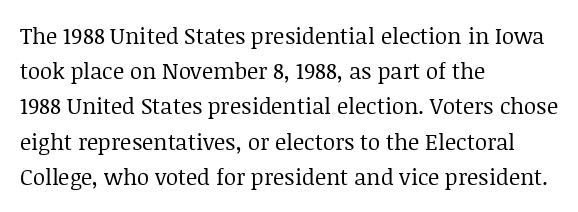
A quiet, ordinary-to-light weight characterises the typeface. Default kerning and tracking; the words read as compact shapes. These lines stack with their left ends in a neat column. The leading is moderate, giving the passage an even texture.
